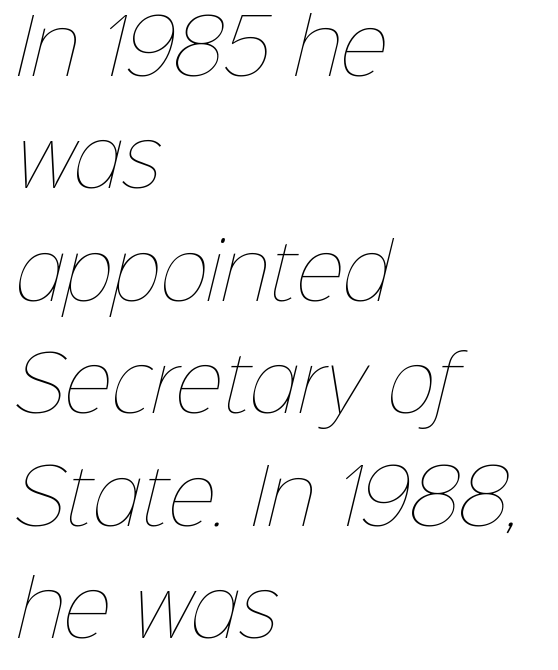
Glyph-to-glyph distance matches everyday printed text. Horizontal alignment here is leftward, the default for most running prose. No extra ink here — the face is not bold. The rendering uses natural spacing where letterforms have individual widths. Compared with typical paragraphs, the rows here are spaced about the same.
